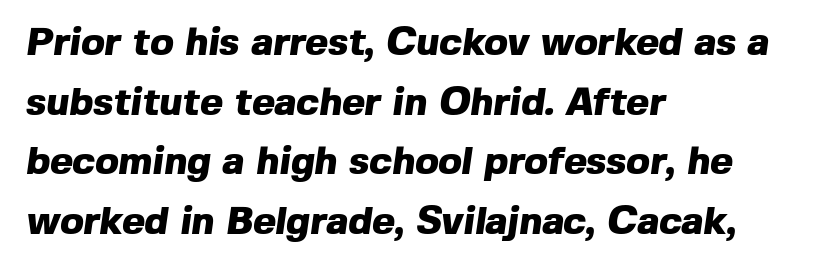
Q: Is the text bold? A: Yes.
Q: Is the typeface a serif or a sans-serif typeface? A: Sans-serif.
Q: Is the text underlined? A: No.
Q: How is the paragraph aligned? A: Left-aligned.
Q: Is the spacing between letters normal or unusually wide? A: Normal.
Q: Is the spacing between lines tight, normal or loose? A: Normal.
Q: Width (condensed, normal, or wide)? A: Normal.
Q: x-height? A: Medium.
Q: Monospaced? A: No.
